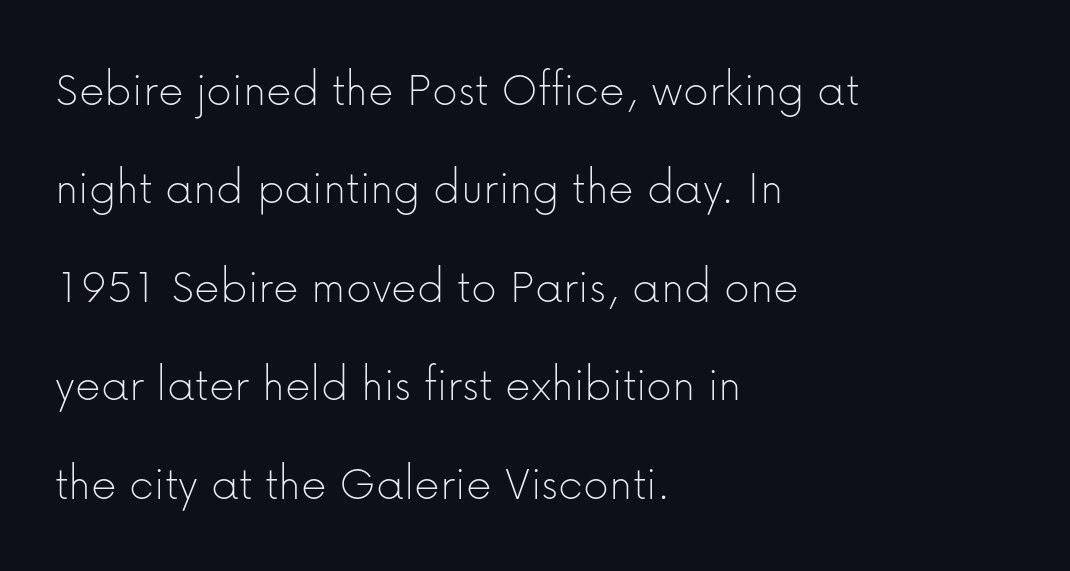
The image shows 50 px thin sans-serif type, upright; set left-aligned, loose line spacing (1.97x), normal letter spacing, not underlined; low stroke contrast and a medium x-height.
